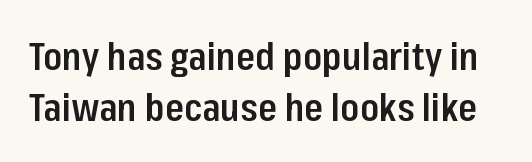
Q: Is the text bold? A: Semi-bold.
Q: Is the text italic (slanted)? A: No, it is upright.
Q: Is the typeface a serif or a sans-serif typeface? A: Sans-serif.
Q: Is the text underlined? A: No.
Q: Is the spacing between letters normal or unusually wide? A: Normal.
Q: Is the spacing between lines tight, normal or loose? A: Normal.
Q: Width (condensed, normal, or wide)? A: Condensed.
Q: Stroke contrast? A: Low.
Q: x-height? A: Medium.
Q: Monospaced? A: No.
